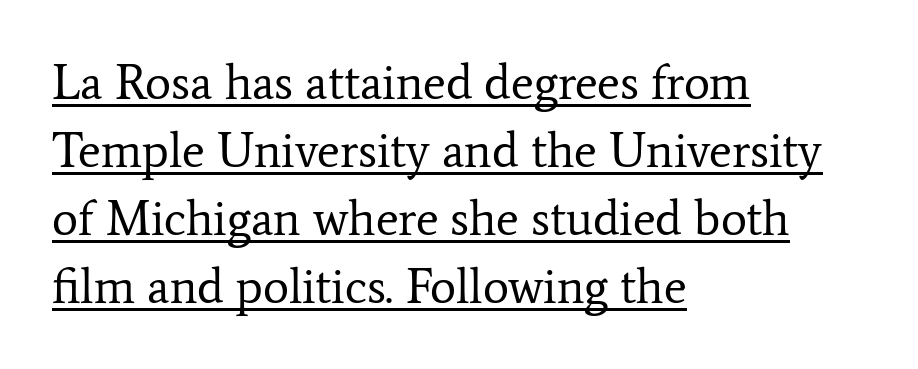
Q: Is the text bold? A: No.
Q: Is the text italic (slanted)? A: No, it is upright.
Q: Is the typeface a serif or a sans-serif typeface? A: Serif.
Q: Is the text underlined? A: Yes.
Q: How is the paragraph aligned? A: Left-aligned.
Q: Is the spacing between letters normal or unusually wide? A: Normal.
Q: Is the spacing between lines tight, normal or loose? A: Normal.
Q: Width (condensed, normal, or wide)? A: Normal.
Q: Stroke contrast? A: Low.
Q: x-height? A: Medium.
Q: Monospaced? A: No.
